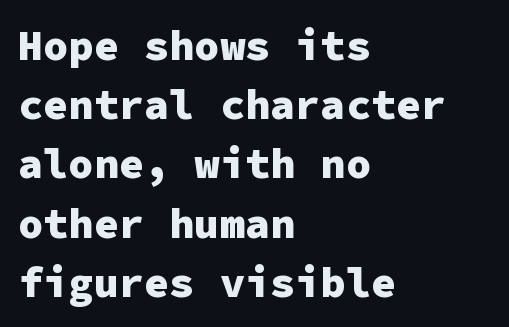
Characters remain perfectly vertical along every line. On the weight axis this lands at bold, roughly 700. Nothing unusual about the tracking: characters are spaced as the font intends. Do the characters align in a grid? Yes, the font is monospaced.
